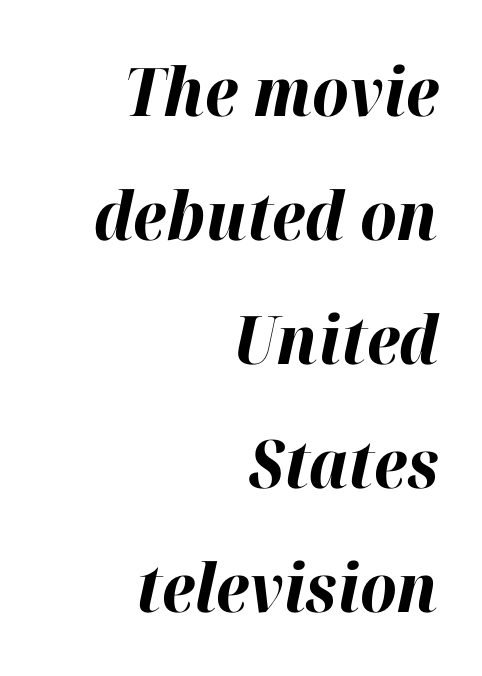
Q: Is the text bold? A: Yes.
Q: Is the text italic (slanted)? A: Yes, it leans right by about 12 degrees.
Q: Is the text underlined? A: No.
Q: How is the paragraph aligned? A: Right-aligned.
Q: Is the spacing between letters normal or unusually wide? A: Normal.
Q: Width (condensed, normal, or wide)? A: Normal.
Q: Stroke contrast? A: High.
Q: x-height? A: Medium.
Q: Monospaced? A: No.
